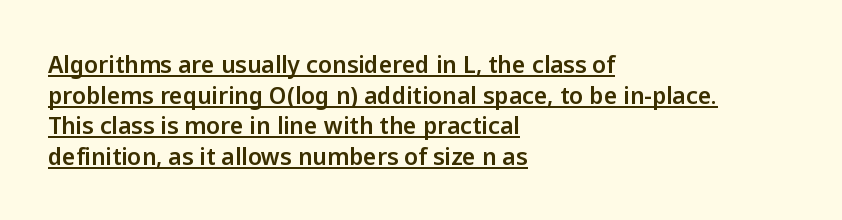
The image shows 23 px text type, upright; set left-aligned, normal line spacing (1.33x), normal letter spacing, underlined.
